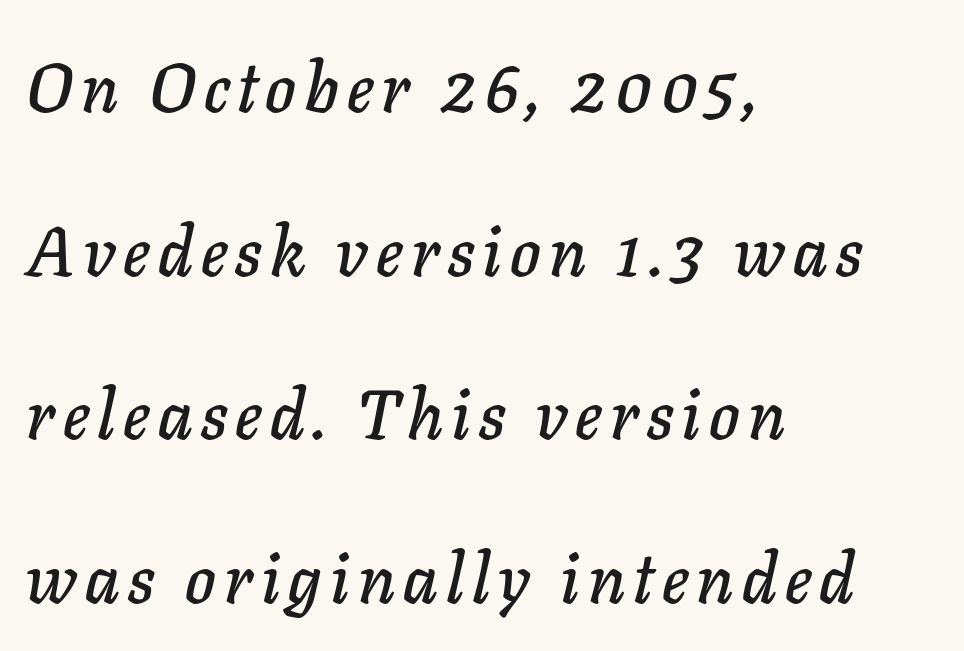
Q: Is the text italic (slanted)? A: Yes, it leans right by about 11 degrees.
Q: Is the text underlined? A: No.
Q: How is the paragraph aligned? A: Left-aligned.
Q: Is the spacing between lines tight, normal or loose? A: Loose.
Q: Width (condensed, normal, or wide)? A: Normal.
Q: Stroke contrast? A: Low.
Q: x-height? A: Medium.
Q: Monospaced? A: No.
